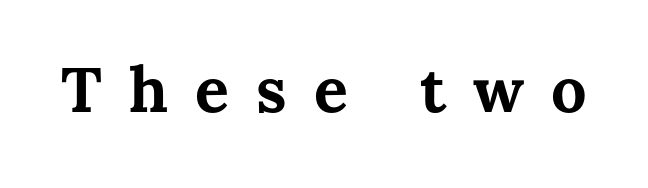
{"italic": "no", "bold": "yes", "weight": "bold", "width": "normal", "stroke_contrast": "medium", "x_height": "medium", "monospaced": "no", "underline": "no", "letter_spacing": "wide", "letter_spacing_em": 0.43, "glyph_px": 63}
